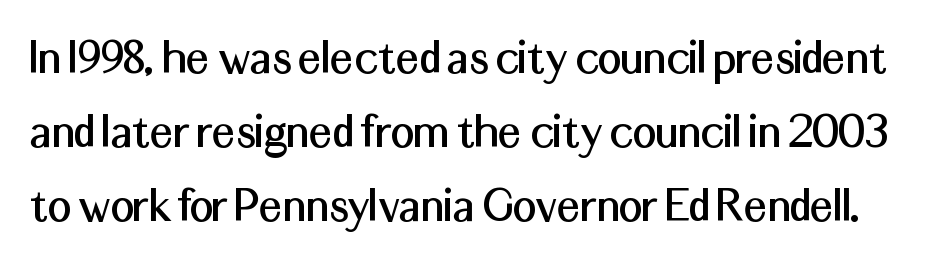
{"serif": "no", "italic": "no", "width": "normal", "stroke_contrast": "medium", "x_height": "medium", "monospaced": "no", "underline": "no", "line_spacing": "normal", "line_spacing_ratio": 1.42, "letter_spacing": "normal", "letter_spacing_em": 0.0, "glyph_px": 52}
